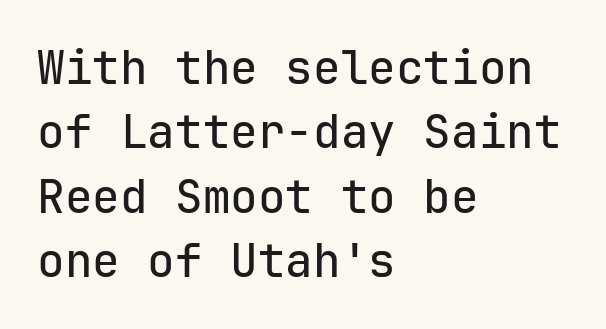
{"serif": "no", "italic": "no", "width": "normal", "stroke_contrast": "low", "x_height": "medium", "monospaced": "yes", "underline": "no", "align": "left", "line_spacing": "normal", "line_spacing_ratio": 1.4, "letter_spacing": "normal", "letter_spacing_em": 0.0, "glyph_px": 46}
